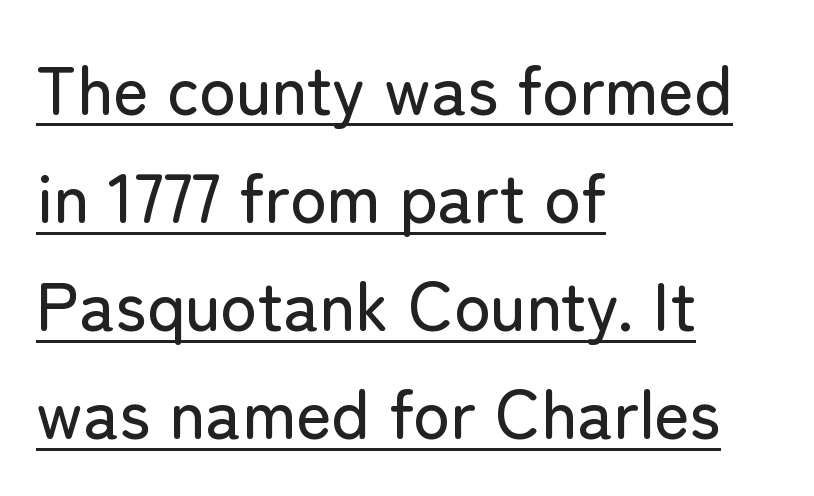
Q: Is the text italic (slanted)? A: No, it is upright.
Q: Is the typeface a serif or a sans-serif typeface? A: Sans-serif.
Q: Is the text underlined? A: Yes.
Q: How is the paragraph aligned? A: Left-aligned.
Q: Is the spacing between letters normal or unusually wide? A: Normal.
Q: Is the spacing between lines tight, normal or loose? A: Normal.
Q: Width (condensed, normal, or wide)? A: Normal.
Q: Stroke contrast? A: Low.
Q: x-height? A: Medium.
Q: Monospaced? A: No.
